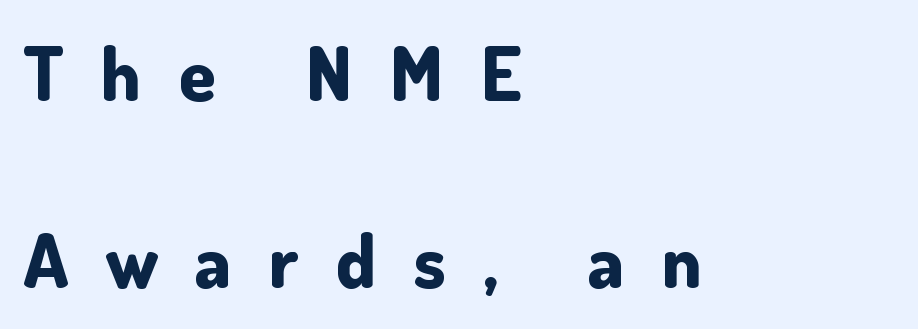
{"serif": "no", "italic": "no", "bold": "yes", "weight": "bold", "width": "normal", "stroke_contrast": "low", "x_height": "small", "monospaced": "no", "underline": "no", "align": "left", "line_spacing": "loose", "line_spacing_ratio": 2.49, "letter_spacing": "wide", "letter_spacing_em": 0.5, "glyph_px": 75}
